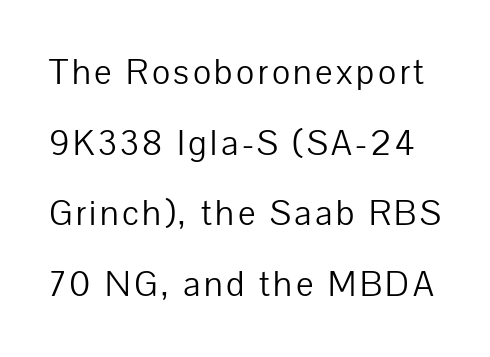
Q: Is the text bold? A: No.
Q: Is the text italic (slanted)? A: No, it is upright.
Q: Is the typeface a serif or a sans-serif typeface? A: Sans-serif.
Q: Is the text underlined? A: No.
Q: Is the spacing between lines tight, normal or loose? A: Loose.
Q: Width (condensed, normal, or wide)? A: Normal.
Q: Stroke contrast? A: Low.
Q: x-height? A: Medium.
Q: Monospaced? A: No.
